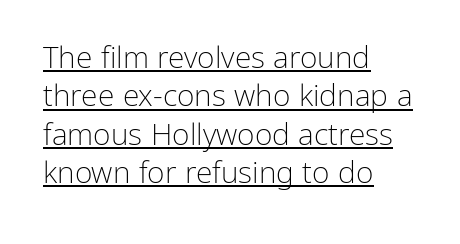
Q: Is the text bold? A: No.
Q: Is the text italic (slanted)? A: No, it is upright.
Q: Is the typeface a serif or a sans-serif typeface? A: Sans-serif.
Q: Is the text underlined? A: Yes.
Q: How is the paragraph aligned? A: Left-aligned.
Q: Is the spacing between letters normal or unusually wide? A: Normal.
Q: Is the spacing between lines tight, normal or loose? A: Normal.
Q: Width (condensed, normal, or wide)? A: Normal.
Q: Stroke contrast? A: Low.
Q: x-height? A: Medium.
Q: Monospaced? A: No.
